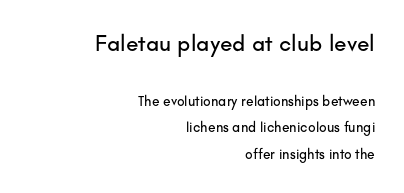
{"italic": "no", "underline": "no", "align": "right", "line_spacing": "loose", "line_spacing_ratio": 1.92, "letter_spacing": "normal", "letter_spacing_em": 0.0, "larger_block": "first", "size_ratio": 1.64, "glyph_px": 23}
